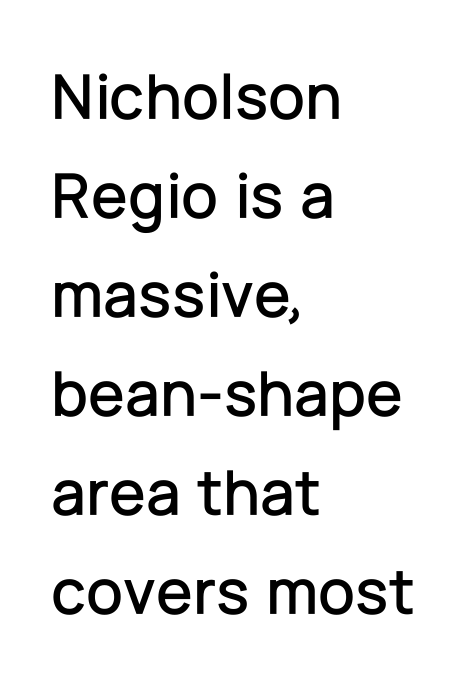
Q: Is the text italic (slanted)? A: No, it is upright.
Q: Is the typeface a serif or a sans-serif typeface? A: Sans-serif.
Q: Is the text underlined? A: No.
Q: How is the paragraph aligned? A: Left-aligned.
Q: Is the spacing between letters normal or unusually wide? A: Normal.
Q: Is the spacing between lines tight, normal or loose? A: Normal.
Q: Width (condensed, normal, or wide)? A: Normal.
Q: Stroke contrast? A: Low.
Q: x-height? A: Medium.
Q: Monospaced? A: No.
